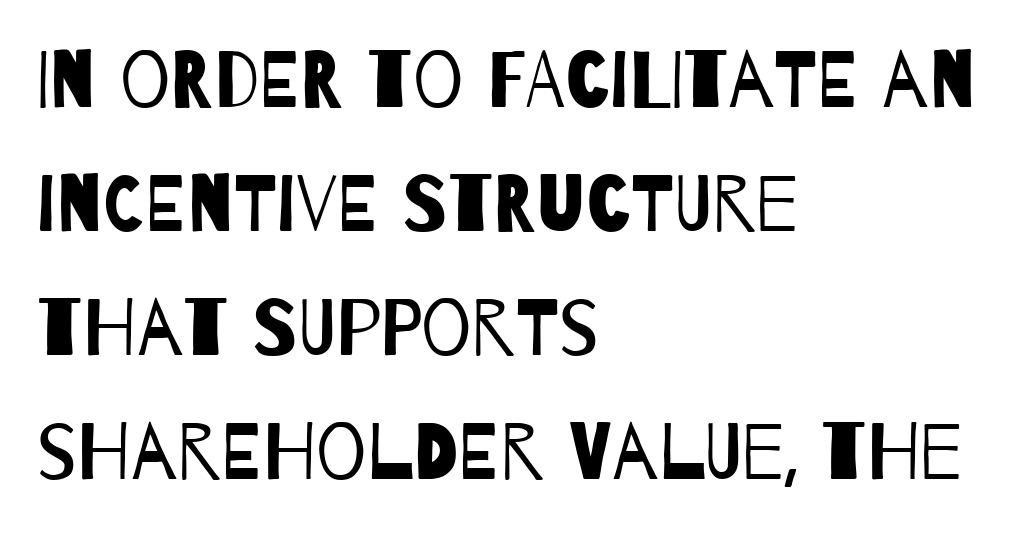
The image shows 79 px regular-weight, condensed sans-serif type; set left-aligned, normal line spacing (1.57x), normal letter spacing, not underlined; low stroke contrast and a large x-height.
